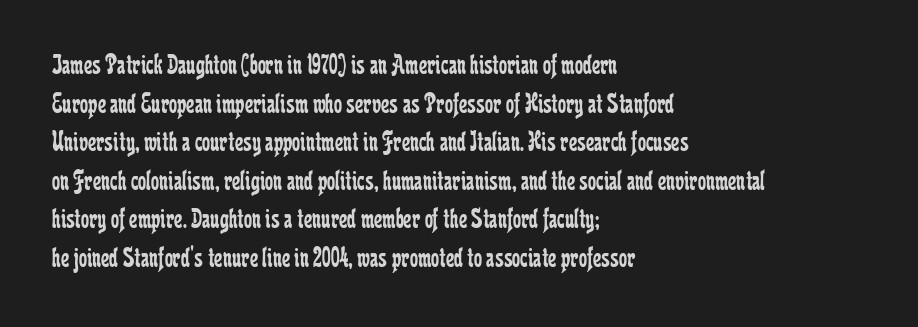
Q: Is the text bold? A: No.
Q: Is the text italic (slanted)? A: No, it is upright.
Q: Is the typeface a serif or a sans-serif typeface? A: Serif.
Q: Is the text underlined? A: No.
Q: How is the paragraph aligned? A: Left-aligned.
Q: Is the spacing between letters normal or unusually wide? A: Normal.
Q: Is the spacing between lines tight, normal or loose? A: Normal.
Q: Width (condensed, normal, or wide)? A: Condensed.
Q: Stroke contrast? A: Low.
Q: x-height? A: Medium.
Q: Monospaced? A: No.
